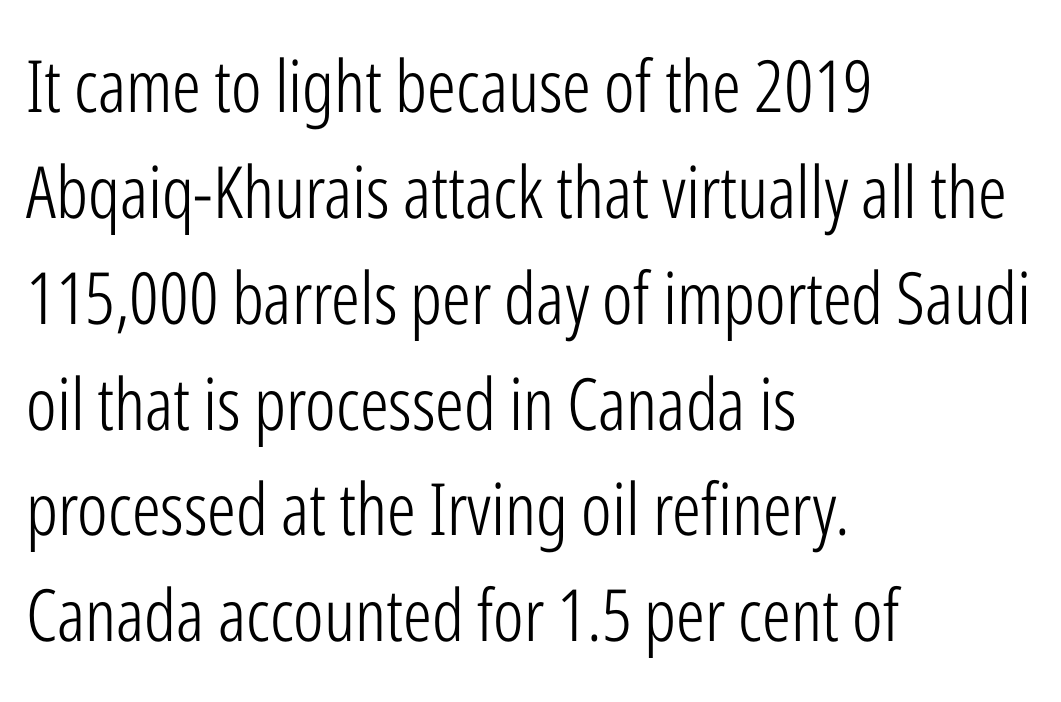
Q: Is the text bold? A: No.
Q: Is the text italic (slanted)? A: No, it is upright.
Q: Is the typeface a serif or a sans-serif typeface? A: Sans-serif.
Q: Is the text underlined? A: No.
Q: How is the paragraph aligned? A: Left-aligned.
Q: Is the spacing between letters normal or unusually wide? A: Normal.
Q: Is the spacing between lines tight, normal or loose? A: Normal.
Q: Width (condensed, normal, or wide)? A: Condensed.
Q: Stroke contrast? A: Low.
Q: x-height? A: Medium.
Q: Monospaced? A: No.
